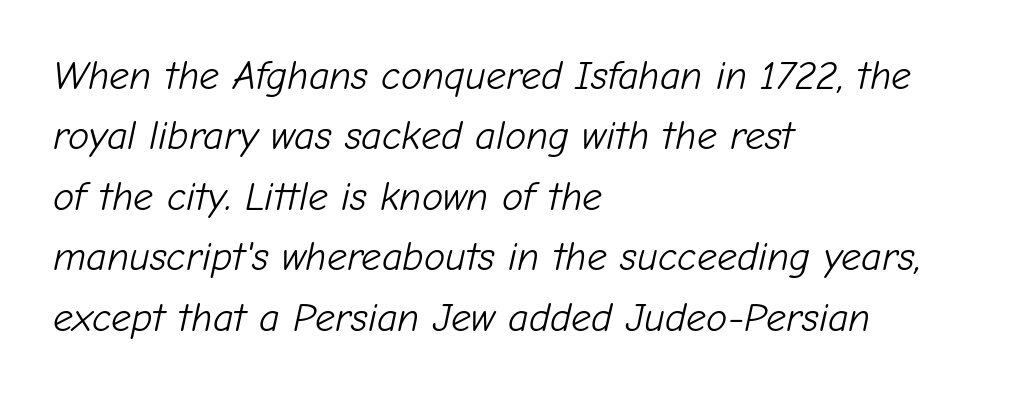
{"italic": "yes", "lean": "right", "slant_degrees": 12, "bold": "no", "weight": "light", "width": "normal", "stroke_contrast": "low", "x_height": "medium", "monospaced": "no", "underline": "no", "align": "left", "line_spacing": "normal", "line_spacing_ratio": 1.51, "letter_spacing": "normal", "letter_spacing_em": 0.0, "glyph_px": 40}
